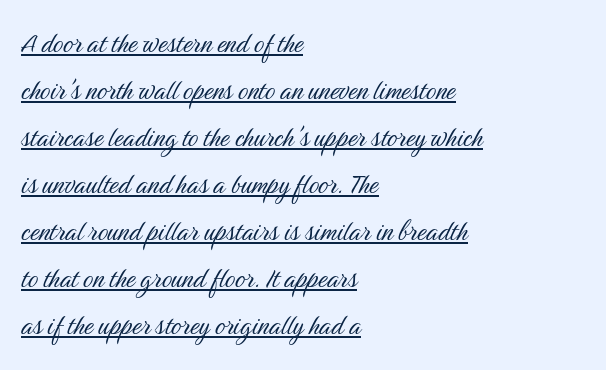
Q: Is the text bold? A: No.
Q: Is the text italic (slanted)? A: Yes.
Q: Is the typeface a serif or a sans-serif typeface? A: Sans-serif.
Q: Is the text underlined? A: Yes.
Q: How is the paragraph aligned? A: Left-aligned.
Q: Is the spacing between letters normal or unusually wide? A: Normal.
Q: Is the spacing between lines tight, normal or loose? A: Normal.
Q: Width (condensed, normal, or wide)? A: Condensed.
Q: Stroke contrast? A: Medium.
Q: x-height? A: Medium.
Q: Monospaced? A: No.
